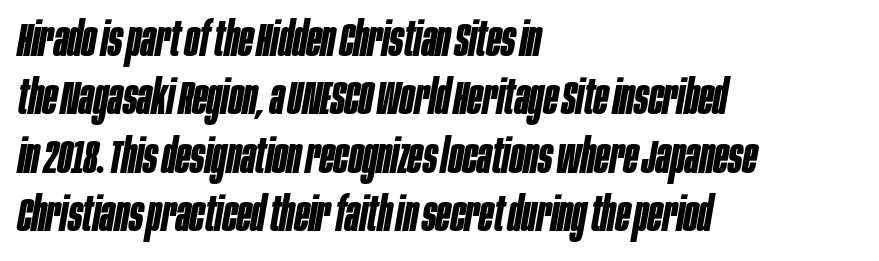
The image shows 47 px bold, condensed type, italic (leaning right); set left-aligned, line spacing 1.24x, normal letter spacing, not underlined; low stroke contrast and a large x-height.
